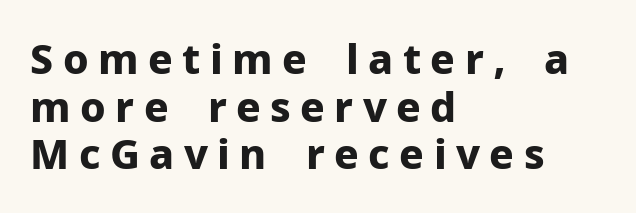
These lines are composed in type without serifs. Here the glyphs are tracked loosely, breaking word shapes into spaced letters. Quick note: underline off. Reading down the block, your eye returns to a fixed left position each line. The typography opts for an upright posture over an oblique one.
